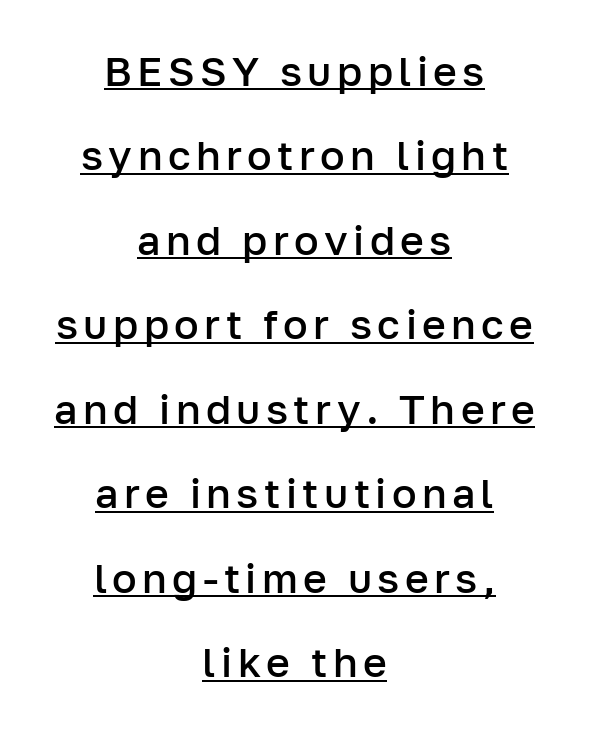
Q: Is the text bold? A: Semi-bold.
Q: Is the text italic (slanted)? A: No, it is upright.
Q: Is the typeface a serif or a sans-serif typeface? A: Sans-serif.
Q: Is the text underlined? A: Yes.
Q: How is the paragraph aligned? A: Centered.
Q: Is the spacing between lines tight, normal or loose? A: Loose.
Q: Width (condensed, normal, or wide)? A: Normal.
Q: Stroke contrast? A: Low.
Q: x-height? A: Medium.
Q: Monospaced? A: No.
